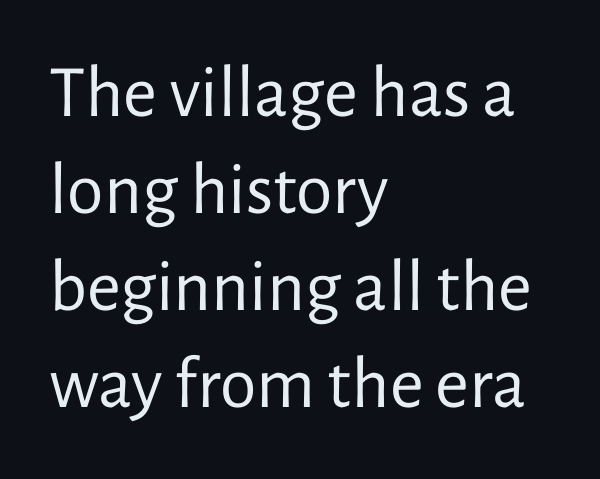
{"serif": "no", "italic": "no", "bold": "no", "weight": "regular", "width": "normal", "stroke_contrast": "low", "x_height": "medium", "monospaced": "no", "underline": "no", "align": "left", "line_spacing": "normal", "line_spacing_ratio": 1.31, "letter_spacing": "normal", "letter_spacing_em": 0.0, "glyph_px": 74}
